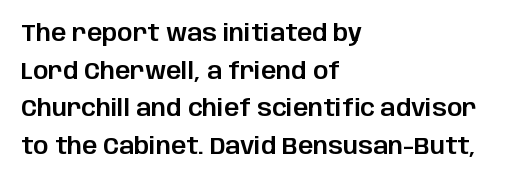
The image shows 24 px text type, upright; set left-aligned, normal line spacing (1.57x), normal letter spacing, not underlined.
